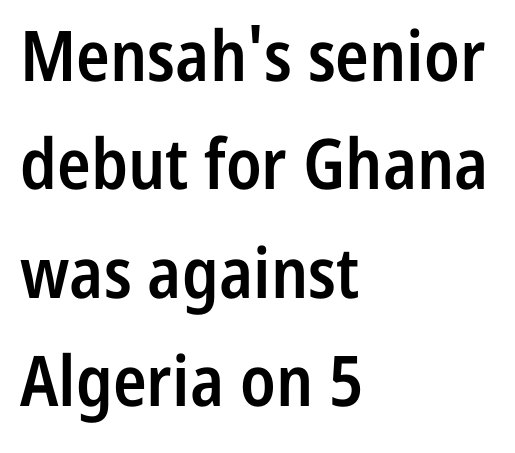
The rendering keeps characters at their native spacing. Weight: semibold (demi). This sample has the flowing, uneven cadence of proportional lettering. When letters stand straight like this, we call the style roman or upright.
